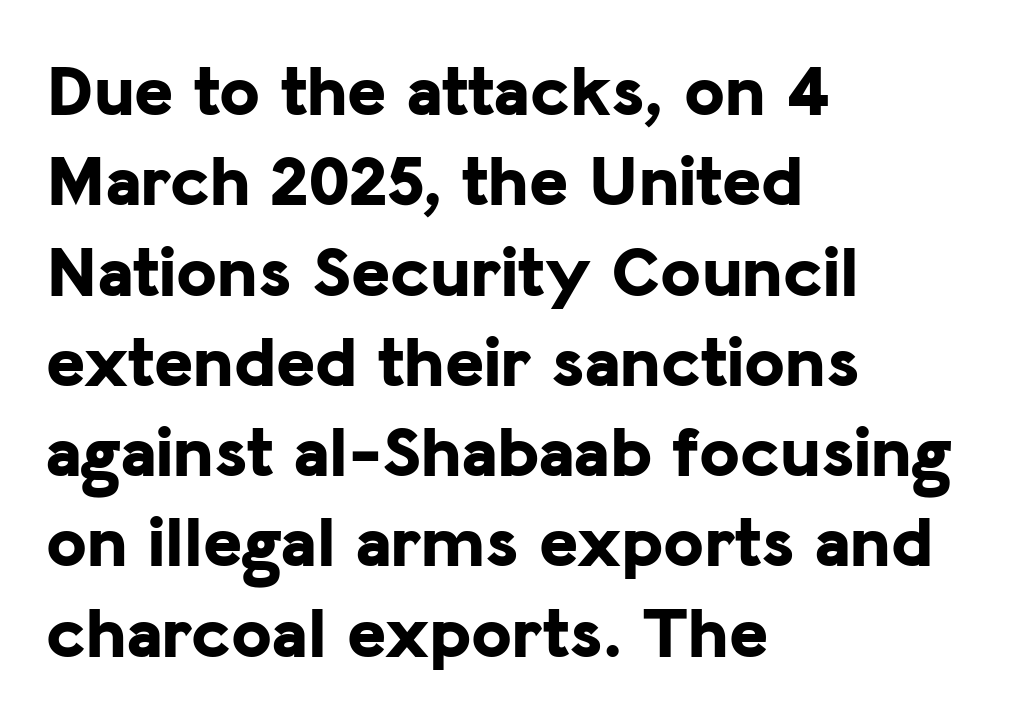
Q: Is the text bold? A: Yes.
Q: Is the text italic (slanted)? A: No, it is upright.
Q: Is the typeface a serif or a sans-serif typeface? A: Sans-serif.
Q: Is the text underlined? A: No.
Q: How is the paragraph aligned? A: Left-aligned.
Q: Is the spacing between letters normal or unusually wide? A: Normal.
Q: Width (condensed, normal, or wide)? A: Normal.
Q: Stroke contrast? A: Low.
Q: x-height? A: Medium.
Q: Monospaced? A: No.
